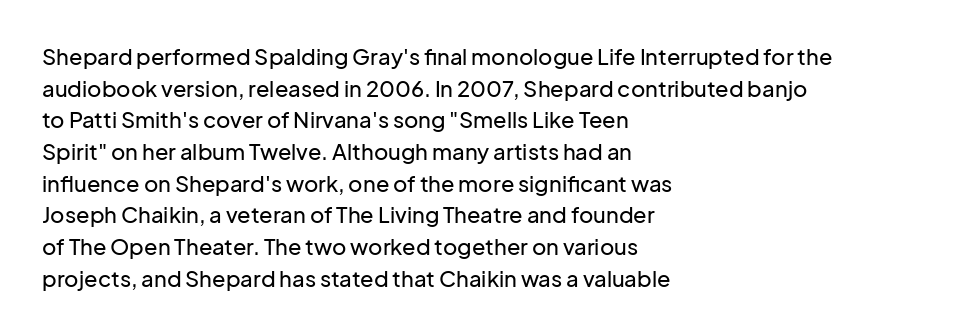
Ordinary non-slanted type is in use. Letter spacing: default. This sample is left-justified, so line endings fall wherever the words run out. Underline: absent. Successive baselines arrive at the customary interval.
